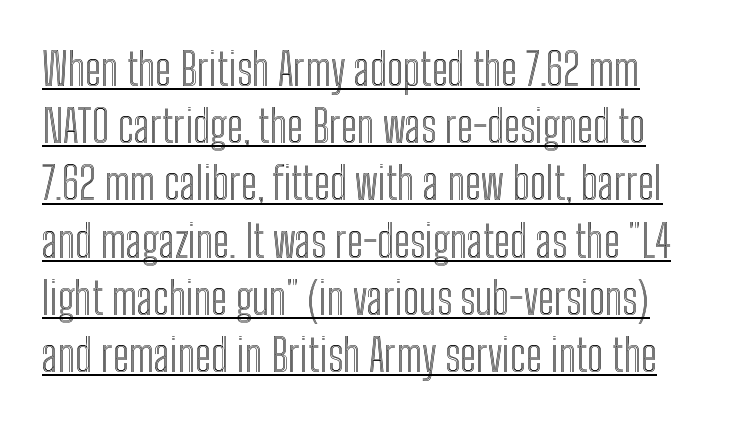
The image shows 44 px condensed type, upright; set normal line spacing (1.3x), normal letter spacing, underlined; a medium x-height.
